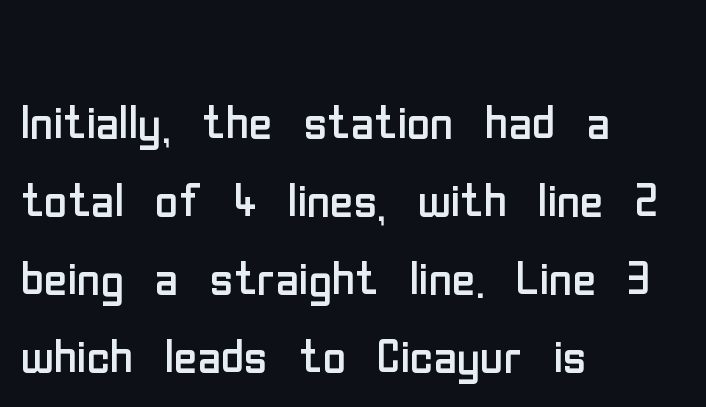
Q: Is the text bold? A: No.
Q: Is the text italic (slanted)? A: No, it is upright.
Q: Is the typeface a serif or a sans-serif typeface? A: Sans-serif.
Q: Is the text underlined? A: No.
Q: How is the paragraph aligned? A: Left-aligned.
Q: Is the spacing between letters normal or unusually wide? A: Normal.
Q: Width (condensed, normal, or wide)? A: Condensed.
Q: Stroke contrast? A: Low.
Q: x-height? A: Medium.
Q: Monospaced? A: No.
